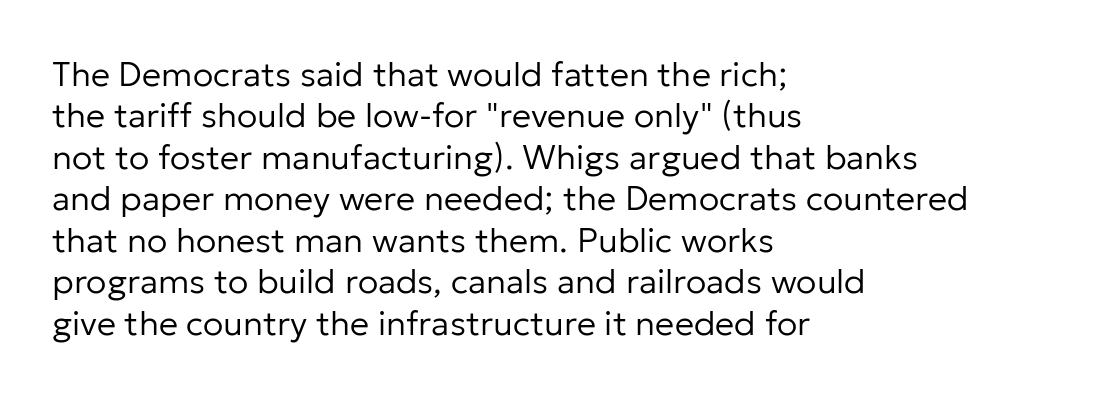
{"serif": "no", "italic": "no", "bold": "no", "weight": "regular", "width": "normal", "stroke_contrast": "low", "x_height": "medium", "monospaced": "no", "underline": "no", "align": "left", "line_spacing_ratio": 1.22, "letter_spacing": "normal", "letter_spacing_em": 0.0, "glyph_px": 34}
